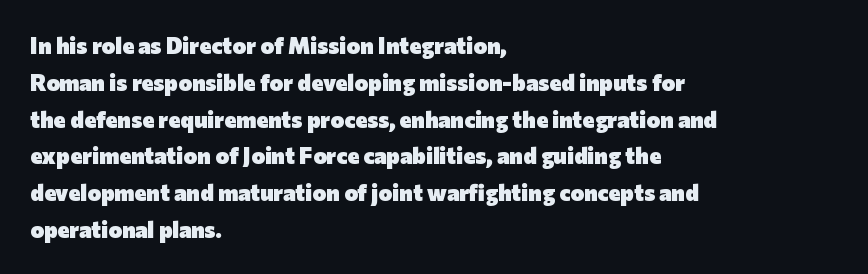
The image shows 23 px bold type, upright; set left-aligned, normal line spacing (1.6x), normal letter spacing, not underlined.
